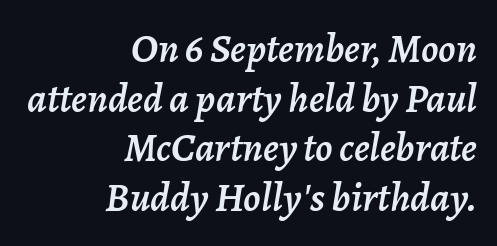
This is oblique type, the kind used for emphasis or titles. Here the designer chose a conventional face with non-uniform glyph widths. Teacher's note: observe the even right margin — that is flush-right alignment. The rendering keeps characters at their native spacing. Words float on clear page, feet unadorned.
